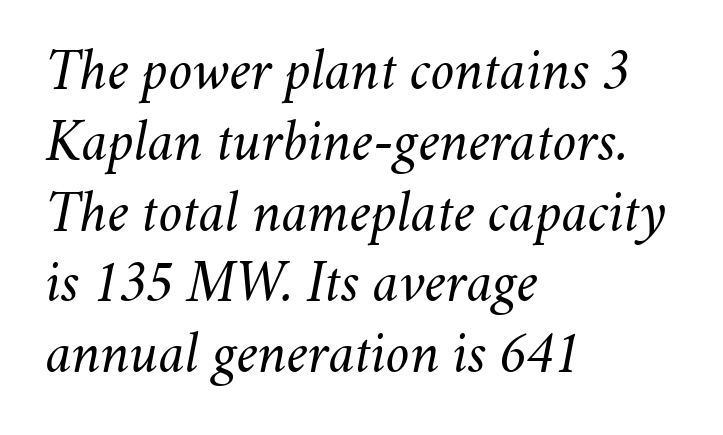
Q: Is the text bold? A: No.
Q: Is the text italic (slanted)? A: Yes, it leans right by about 11 degrees.
Q: Is the text underlined? A: No.
Q: How is the paragraph aligned? A: Left-aligned.
Q: Is the spacing between letters normal or unusually wide? A: Normal.
Q: Width (condensed, normal, or wide)? A: Normal.
Q: Stroke contrast? A: Medium.
Q: x-height? A: Small.
Q: Monospaced? A: No.
